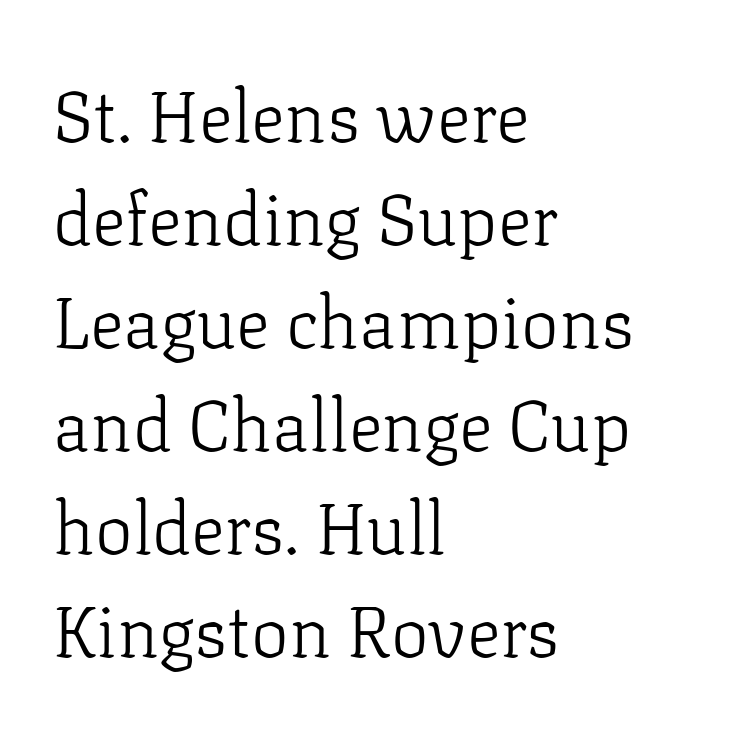
The image shows 71 px light serif type, upright; set left-aligned, normal line spacing (1.45x), normal letter spacing, not underlined; low stroke contrast and a medium x-height.
